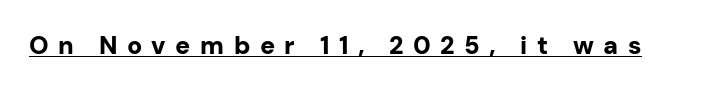
{"italic": "no", "bold": "yes", "underline": "yes", "letter_spacing": "wide", "letter_spacing_em": 0.38, "glyph_px": 25}
